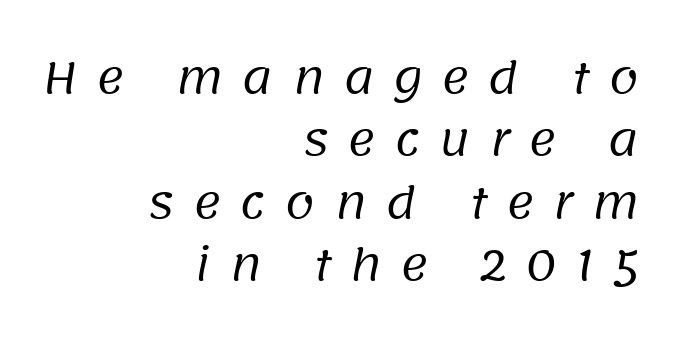
Q: Is the text bold? A: No.
Q: Is the typeface a serif or a sans-serif typeface? A: Sans-serif.
Q: Is the text underlined? A: No.
Q: How is the paragraph aligned? A: Right-aligned.
Q: Is the spacing between letters normal or unusually wide? A: Unusually wide.
Q: Is the spacing between lines tight, normal or loose? A: Normal.
Q: Width (condensed, normal, or wide)? A: Normal.
Q: Stroke contrast? A: Low.
Q: x-height? A: Large.
Q: Monospaced? A: No.
